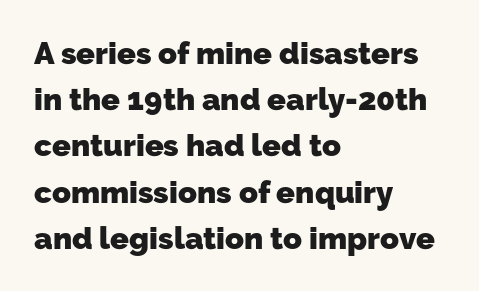
The image shows 31 px heavy sans-serif type; set left-aligned, normal line spacing (1.49x), normal letter spacing, not underlined; low stroke contrast and a medium x-height.
